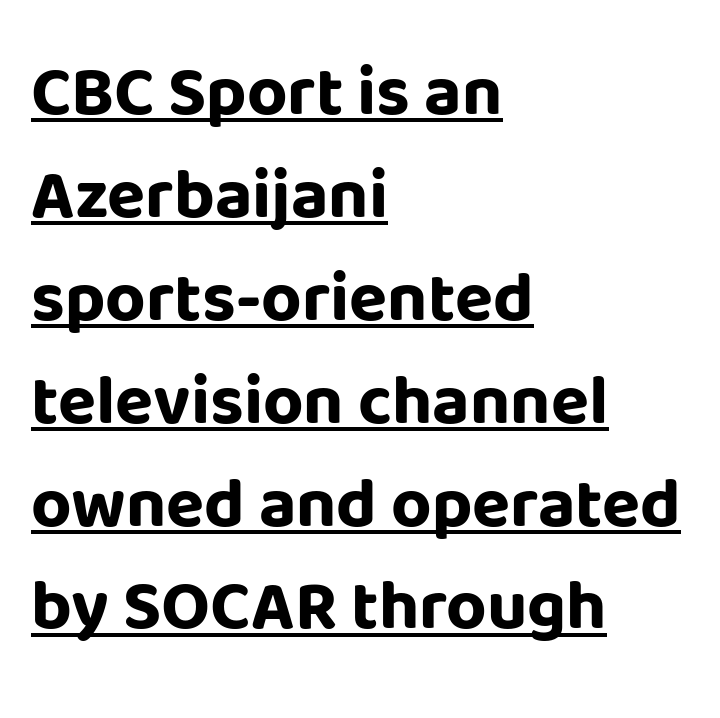
{"serif": "no", "italic": "no", "bold": "yes", "weight": "bold", "width": "normal", "stroke_contrast": "low", "x_height": "large", "monospaced": "no", "underline": "yes", "align": "left", "line_spacing": "normal", "line_spacing_ratio": 1.47, "letter_spacing": "normal", "letter_spacing_em": 0.0, "glyph_px": 70}
